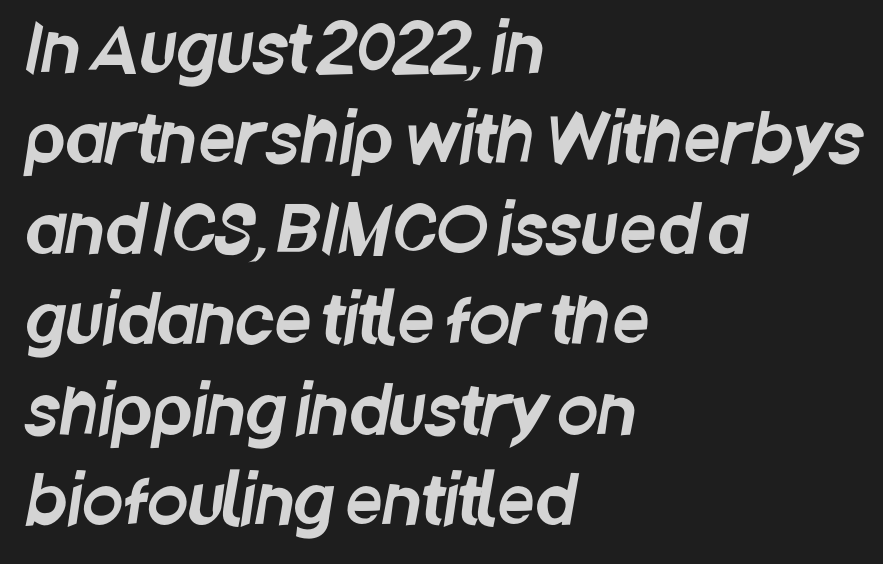
Q: Is the typeface a serif or a sans-serif typeface? A: Sans-serif.
Q: Is the text underlined? A: No.
Q: How is the paragraph aligned? A: Left-aligned.
Q: Is the spacing between letters normal or unusually wide? A: Normal.
Q: Is the spacing between lines tight, normal or loose? A: Normal.
Q: Width (condensed, normal, or wide)? A: Condensed.
Q: Stroke contrast? A: Low.
Q: x-height? A: Large.
Q: Monospaced? A: No.
